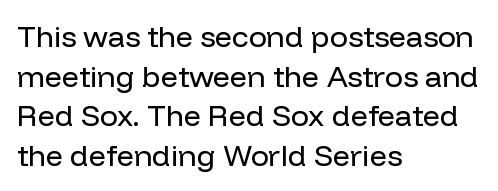
Each letter keeps its own natural width here, so spacing adapts to shape. Line beginnings align vertically; line endings do not. The characters display no serif detailing; their extremities are plain. The designer left line spacing at the default. Honestly, there is no underline to notice here at all.
